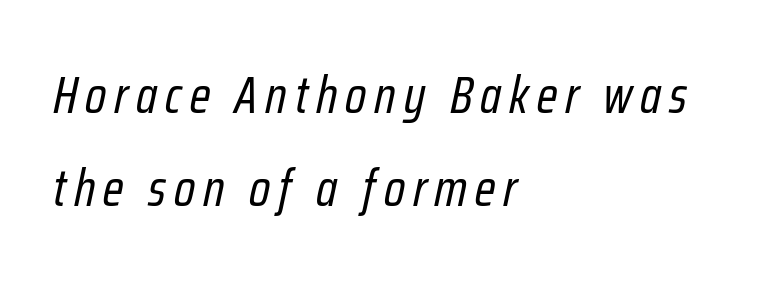
The words here are not underlined. These lines stack with their left ends in a neat column. Proportional: the letters do not fall into vertical columns. Is the stroke heavy? The answer is a plain regular-or-lighter.
